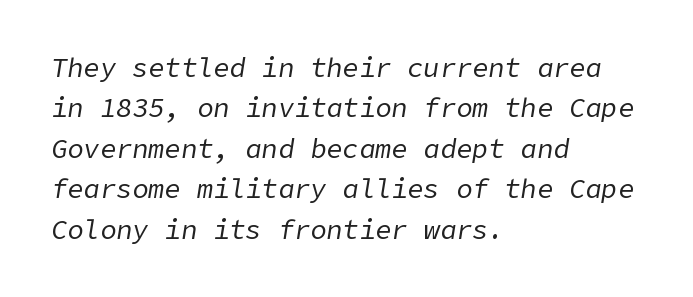
Q: Is the text bold? A: No.
Q: Is the text italic (slanted)? A: Yes, it leans right by about 9 degrees.
Q: Is the text underlined? A: No.
Q: How is the paragraph aligned? A: Left-aligned.
Q: Is the spacing between letters normal or unusually wide? A: Normal.
Q: Is the spacing between lines tight, normal or loose? A: Normal.
